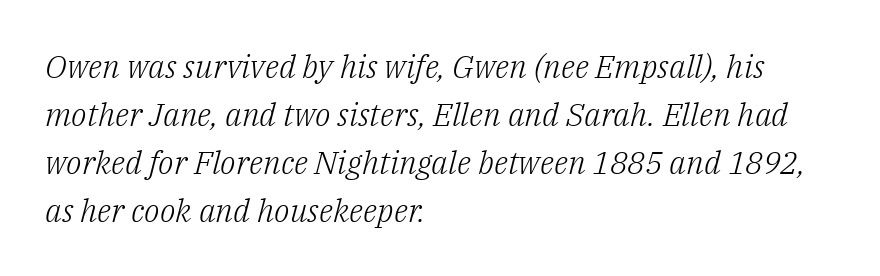
The image shows 32 px light serif type, italic (leaning right); set left-aligned, normal line spacing (1.5x), normal letter spacing, not underlined; low stroke contrast and a medium x-height.
